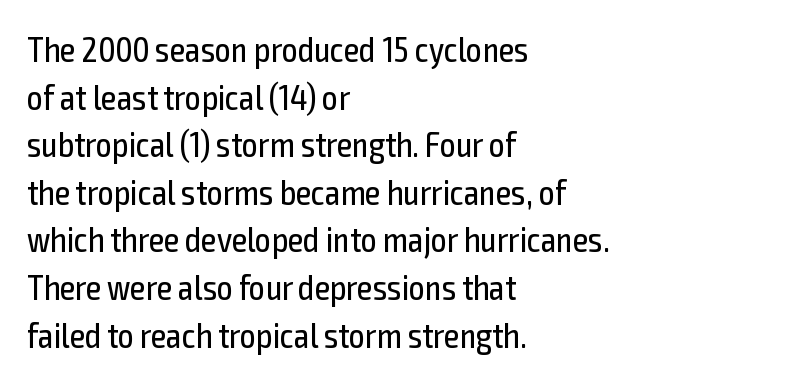
Letter spacing: default. This reads as an unemphasized weight, regular at the heaviest. Is this a sans? Yes — the strokes have no serifs. Proportional: the letters do not fall into vertical columns. Line spacing here is normal.
